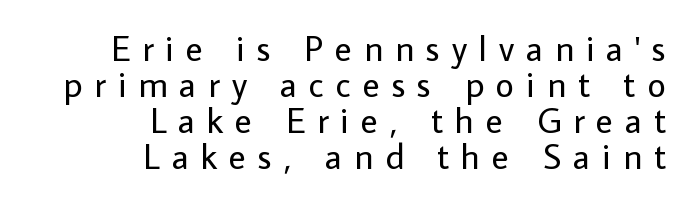
The image shows 36 px regular-weight sans-serif type, upright; set right-aligned, tight line spacing (1.0x), unusually wide letter spacing (+0.33 em), not underlined; low stroke contrast and a medium x-height.
